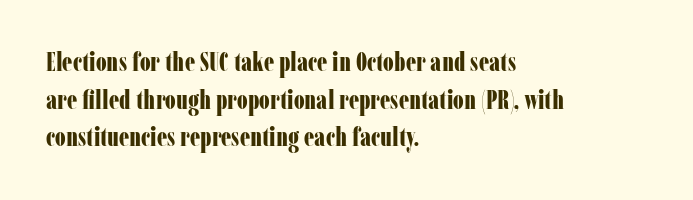
On the weight axis this lands at bold, roughly 700. Words float on clear page, feet unadorned. Interline gaps are of average width in this sample. The rendering keeps characters at their native spacing. In terms of posture, this sample is upright.
